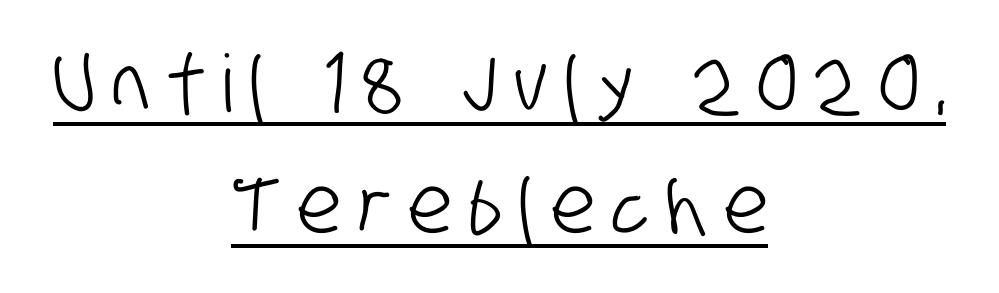
To sum up the face: it is a sans, with no serifs. The letterforms stand isolated, each surrounded by extra space. Compared with undecorated copy, this sample adds a rule below the words. Varying glyph widths throughout — classic text-font behaviour. Students, observe: this is what conventionally led text looks like. Centered paragraph, ragged on both sides.
